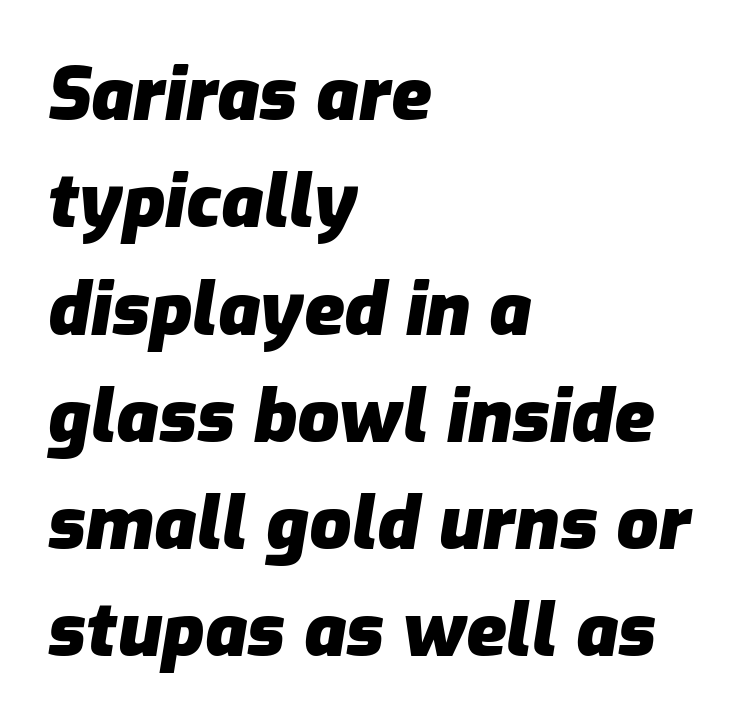
Q: Is the text bold? A: Yes.
Q: Is the text italic (slanted)? A: Yes, it leans right by about 9 degrees.
Q: Is the text underlined? A: No.
Q: How is the paragraph aligned? A: Left-aligned.
Q: Is the spacing between letters normal or unusually wide? A: Normal.
Q: Is the spacing between lines tight, normal or loose? A: Normal.
Q: Width (condensed, normal, or wide)? A: Normal.
Q: Stroke contrast? A: Low.
Q: x-height? A: Medium.
Q: Monospaced? A: No.
